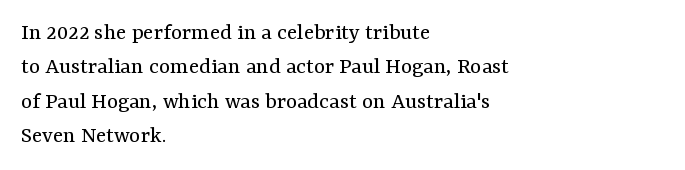
Vertical stems look standard width or narrower in stroke. Default kerning and tracking; the words read as compact shapes. These lines are set flush left with a ragged right edge. The baseline area is clear.
